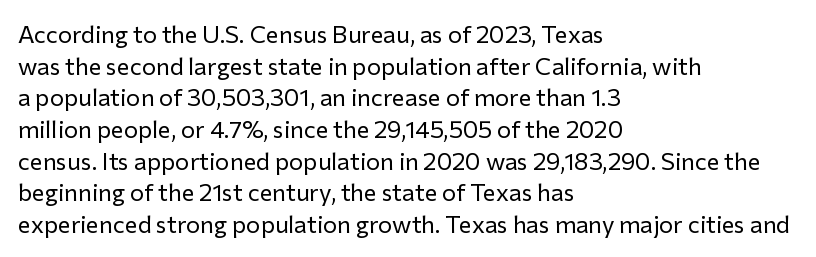
The image shows 24 px text type, upright; set left-aligned, normal line spacing (1.32x), normal letter spacing, not underlined.
